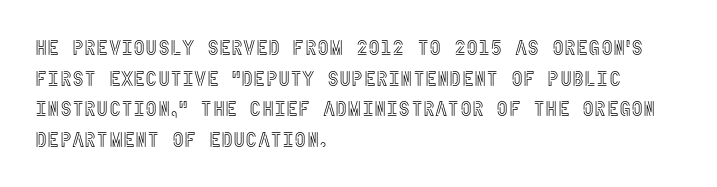
Q: Is the text italic (slanted)? A: No, it is upright.
Q: Is the text underlined? A: No.
Q: How is the paragraph aligned? A: Left-aligned.
Q: Is the spacing between letters normal or unusually wide? A: Normal.
Q: Is the spacing between lines tight, normal or loose? A: Normal.
